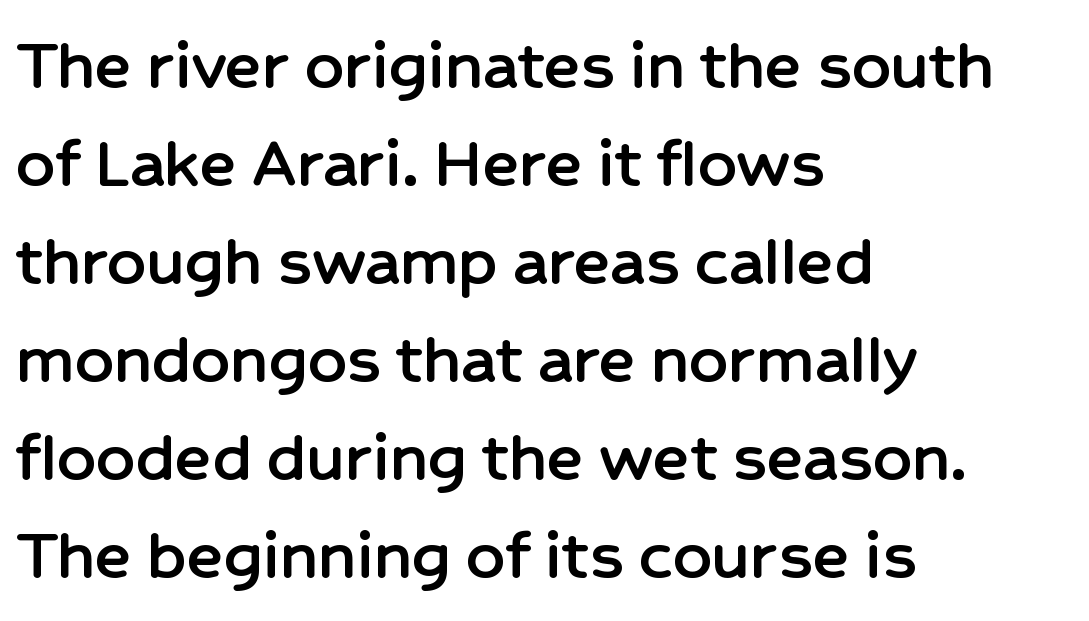
Unlike italic type, these characters show no tilt at all. Inter-character spacing is left at the font's built-in metrics. Every row of glyphs begins at an identical x-position on the left. This sample keeps an unexceptional amount of space between lines. Typographically, this falls in the sans-serif category. Spacing verdict: proportional, widths tailored to each character.
